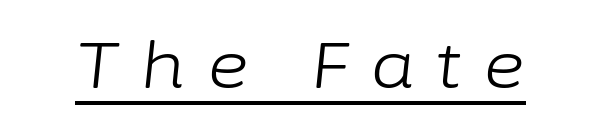
Q: Is the text bold? A: No.
Q: Is the text italic (slanted)? A: Yes, it leans right by about 6 degrees.
Q: Is the text underlined? A: Yes.
Q: Is the spacing between letters normal or unusually wide? A: Unusually wide.
Q: Width (condensed, normal, or wide)? A: Normal.
Q: Stroke contrast? A: Low.
Q: x-height? A: Medium.
Q: Monospaced? A: No.
